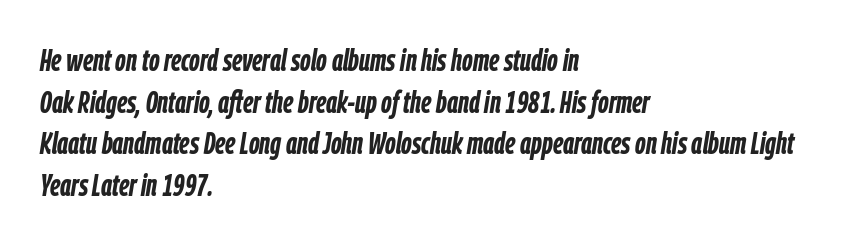
The image shows 31 px semibold, condensed type, italic (leaning right); set left-aligned, normal line spacing (1.34x), normal letter spacing, not underlined; low stroke contrast and a medium x-height.
